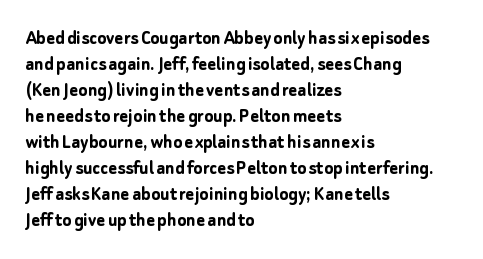
The strokes are fattened all the way to bold. Visually the block forms a straight wall on the left and a jagged coastline on the right. A typesetter would mark this as roman, not italic. The words here are not underlined.
